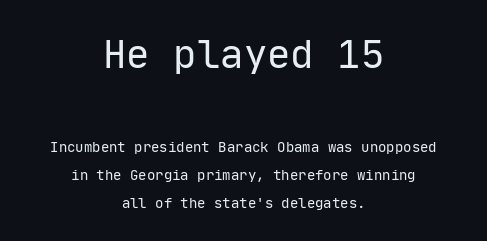
{"serif": "no", "italic": "no", "bold": "no", "weight": "regular", "width": "normal", "stroke_contrast": "low", "x_height": "medium", "monospaced": "yes", "underline": "no", "align": "center", "line_spacing": "loose", "line_spacing_ratio": 1.99, "letter_spacing": "normal", "letter_spacing_em": 0.0, "larger_block": "first", "size_ratio": 2.79, "glyph_px": 39}
